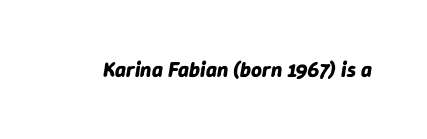
Q: Is the text bold? A: Yes.
Q: Is the text italic (slanted)? A: Yes, it leans right by about 9 degrees.
Q: Is the text underlined? A: No.
Q: Is the spacing between letters normal or unusually wide? A: Normal.
